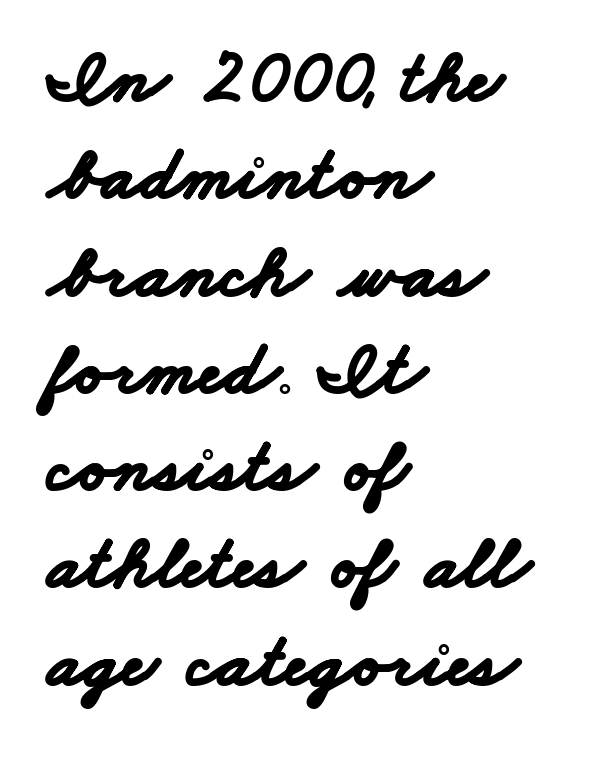
{"serif": "no", "bold": "yes", "weight": "bold", "width": "wide", "stroke_contrast": "low", "x_height": "small", "monospaced": "no", "underline": "no", "align": "left", "line_spacing": "normal", "line_spacing_ratio": 1.28, "letter_spacing": "normal", "letter_spacing_em": 0.0, "glyph_px": 76}
